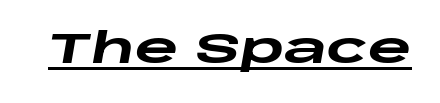
The image shows 42 px heavy, wide type, italic (leaning right); set normal letter spacing, underlined; low stroke contrast and a large x-height.
